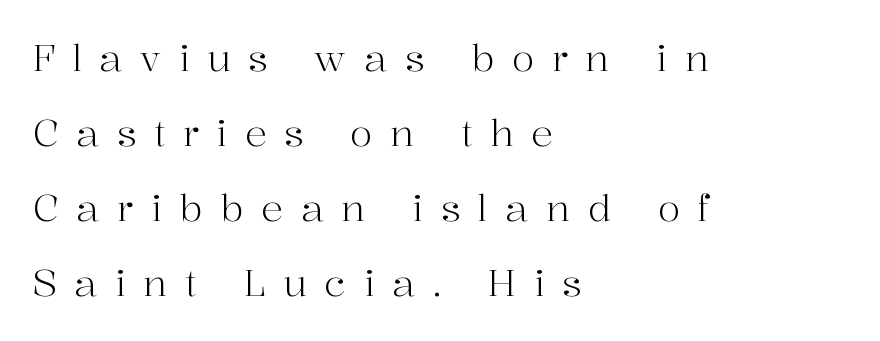
{"serif": "yes", "italic": "no", "bold": "no", "weight": "light", "width": "normal", "stroke_contrast": "high", "x_height": "medium", "monospaced": "no", "underline": "no", "align": "left", "line_spacing": "loose", "line_spacing_ratio": 2.03, "letter_spacing": "wide", "letter_spacing_em": 0.47, "glyph_px": 37}
